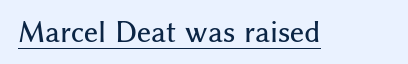
The image shows 27 px text type, upright; set normal letter spacing, underlined.
